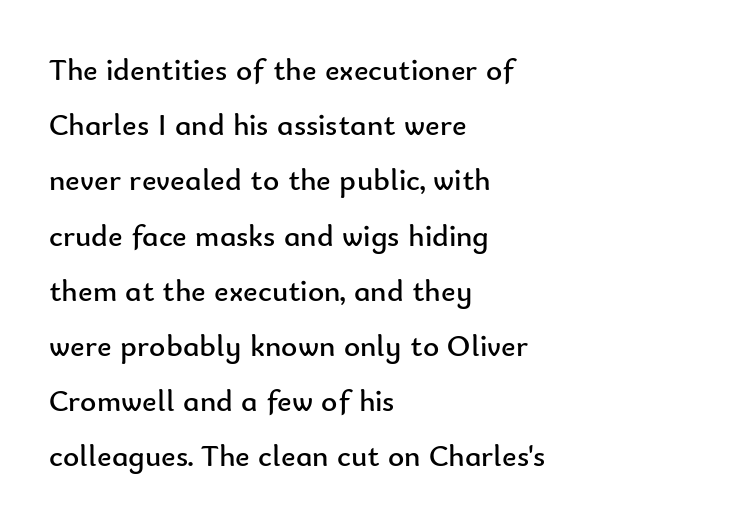
Q: Is the text bold? A: No.
Q: Is the text italic (slanted)? A: No, it is upright.
Q: Is the typeface a serif or a sans-serif typeface? A: Sans-serif.
Q: Is the text underlined? A: No.
Q: How is the paragraph aligned? A: Left-aligned.
Q: Is the spacing between letters normal or unusually wide? A: Normal.
Q: Width (condensed, normal, or wide)? A: Normal.
Q: Stroke contrast? A: Low.
Q: x-height? A: Small.
Q: Monospaced? A: No.
